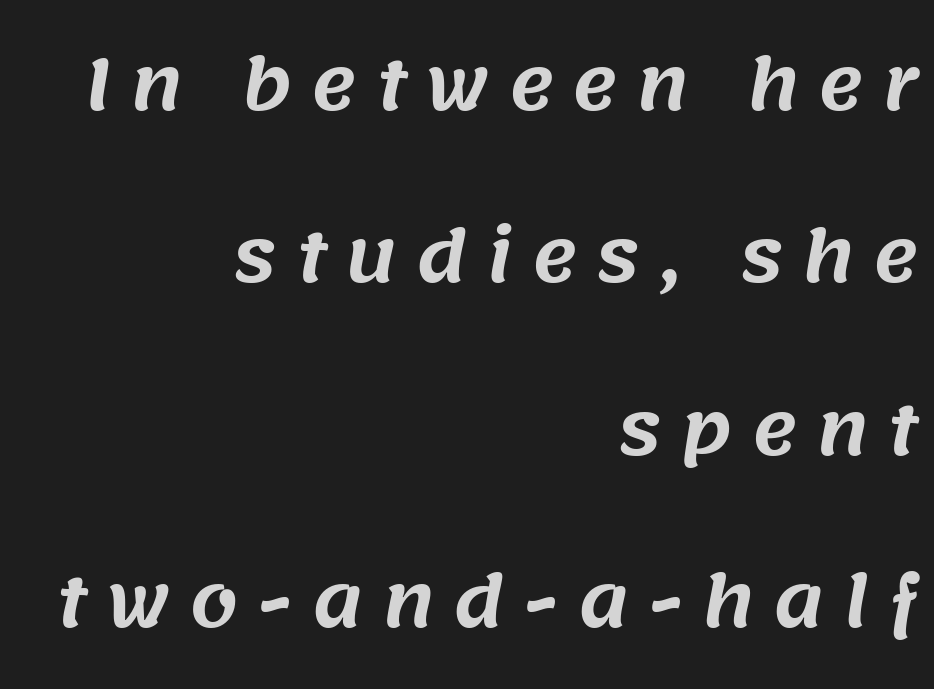
{"serif": "no", "width": "normal", "stroke_contrast": "medium", "x_height": "large", "monospaced": "no", "underline": "no", "align": "right", "line_spacing": "loose", "line_spacing_ratio": 2.5, "letter_spacing": "wide", "letter_spacing_em": 0.27, "glyph_px": 69}
